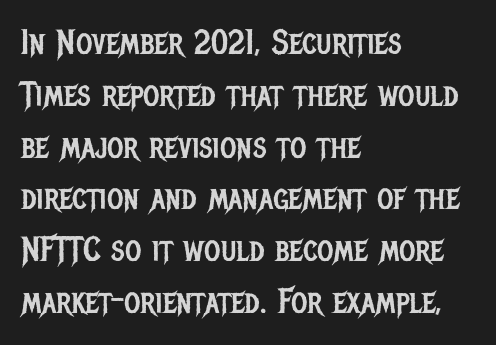
The image shows 35 px regular-weight, condensed sans-serif type, upright; set left-aligned, normal line spacing (1.48x), normal letter spacing, not underlined; low stroke contrast and a large x-height.
